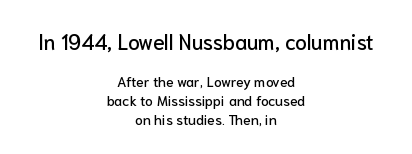
The image shows 21 px text type, upright; set centered, normal line spacing (1.35x), normal letter spacing, not underlined; the first (top) block is 1.5x larger.
